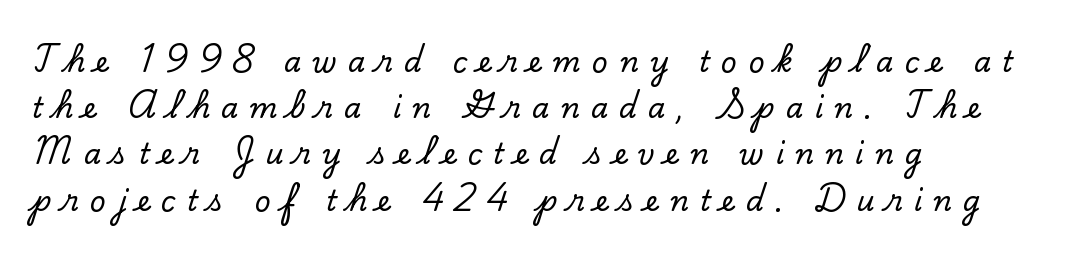
The image shows 28 px serif type; set left-aligned, normal line spacing (1.65x), unusually wide letter spacing (+0.4 em), not underlined; low stroke contrast and a small x-height.
